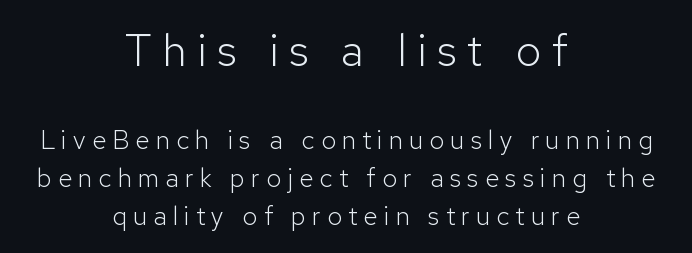
{"serif": "no", "italic": "no", "bold": "no", "weight": "light", "width": "normal", "stroke_contrast": "low", "x_height": "medium", "monospaced": "no", "underline": "no", "align": "center", "line_spacing": "normal", "line_spacing_ratio": 1.46, "letter_spacing": "wide", "letter_spacing_em": 0.24, "larger_block": "first", "size_ratio": 1.73, "glyph_px": 45}
